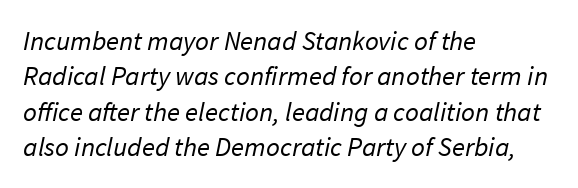
Words float on clear page, feet unadorned. Default kerning and tracking; the words read as compact shapes. Typeset ragged right — the left edge is the straight one. Bold? No — there's no thickening of the strokes. Evenly set lines give the paragraph a standard silhouette.
